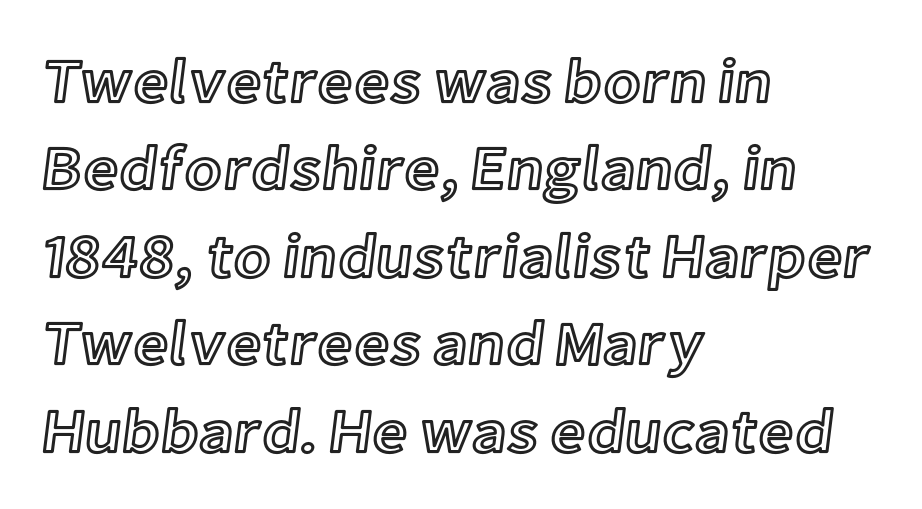
Q: Is the text italic (slanted)? A: Yes.
Q: Is the text underlined? A: No.
Q: How is the paragraph aligned? A: Left-aligned.
Q: Is the spacing between letters normal or unusually wide? A: Normal.
Q: Is the spacing between lines tight, normal or loose? A: Normal.
Q: Width (condensed, normal, or wide)? A: Normal.
Q: x-height? A: Medium.
Q: Monospaced? A: No.
